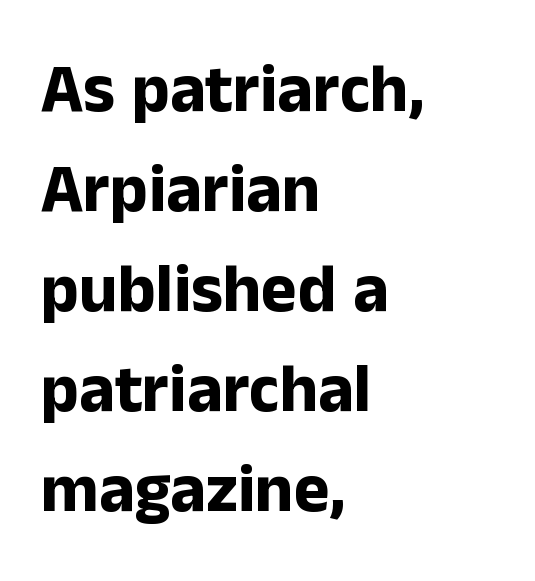
The specimen reads as upright at a glance. Students, this is bold: see how much ink each stroke carries. The paragraph has a hard left edge and a soft right edge. The passage shown is typed in a proportional face where columns would drift. Leading: standard. Look at the tracking — it's just the regular setting, nothing added.
